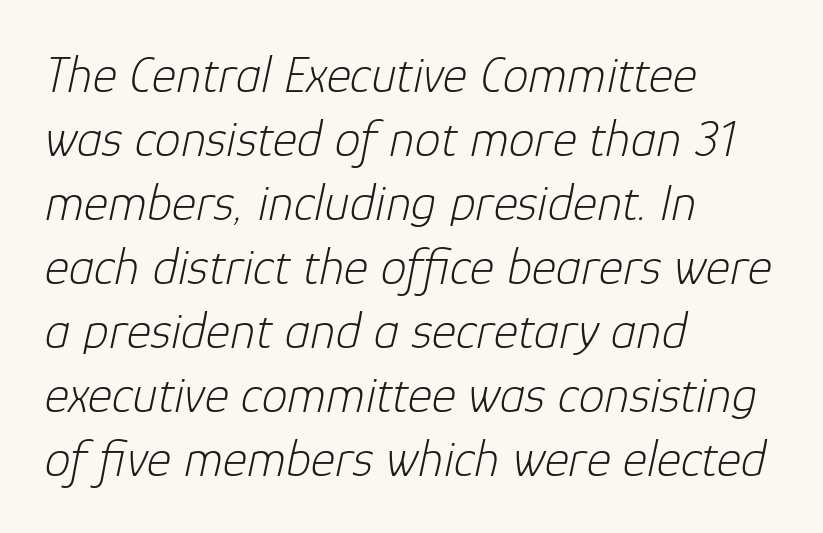
{"italic": "yes", "lean": "right", "slant_degrees": 12, "bold": "no", "weight": "light", "width": "normal", "stroke_contrast": "low", "x_height": "medium", "monospaced": "no", "underline": "no", "align": "left", "line_spacing_ratio": 1.23, "letter_spacing": "normal", "letter_spacing_em": 0.0, "glyph_px": 52}
